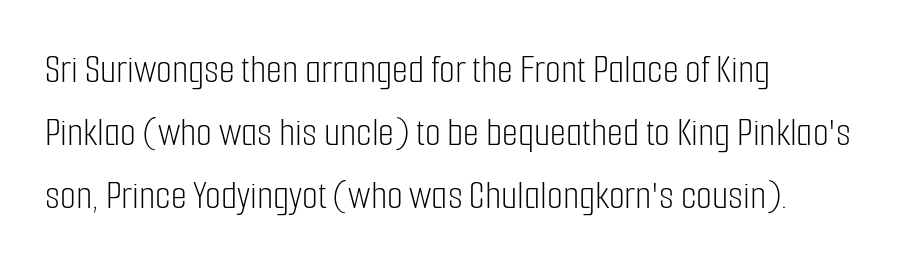
{"serif": "no", "italic": "no", "bold": "no", "weight": "light", "width": "condensed", "stroke_contrast": "low", "x_height": "medium", "monospaced": "no", "underline": "no", "align": "left", "line_spacing": "normal", "line_spacing_ratio": 1.54, "letter_spacing": "normal", "letter_spacing_em": 0.0, "glyph_px": 41}
